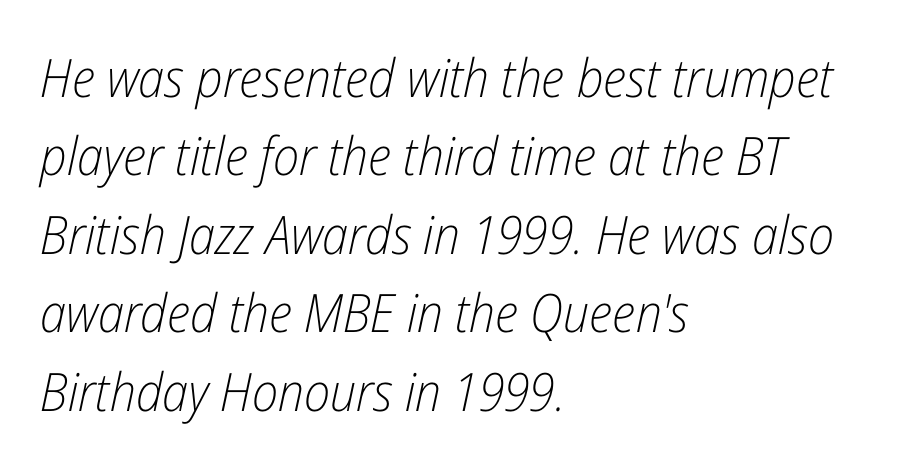
The image shows 53 px light, condensed type, italic (leaning right); set left-aligned, normal line spacing (1.48x), normal letter spacing, not underlined; low stroke contrast and a medium x-height.
